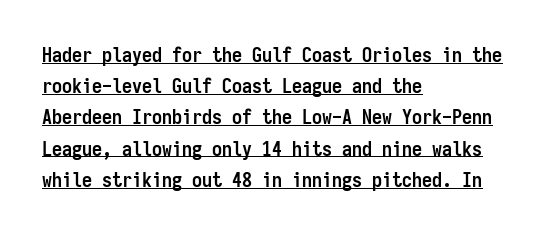
Q: Is the text bold? A: Yes.
Q: Is the text italic (slanted)? A: No, it is upright.
Q: Is the text underlined? A: Yes.
Q: How is the paragraph aligned? A: Left-aligned.
Q: Is the spacing between letters normal or unusually wide? A: Normal.
Q: Is the spacing between lines tight, normal or loose? A: Normal.
